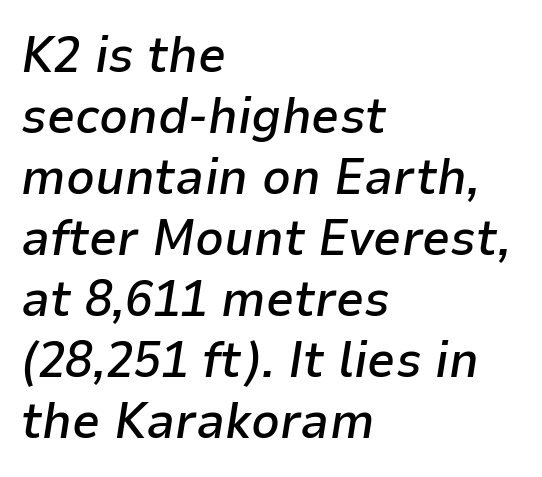
Q: Is the text bold? A: Semi-bold.
Q: Is the text italic (slanted)? A: Yes, it leans right by about 9 degrees.
Q: Is the text underlined? A: No.
Q: How is the paragraph aligned? A: Left-aligned.
Q: Is the spacing between letters normal or unusually wide? A: Normal.
Q: Width (condensed, normal, or wide)? A: Normal.
Q: Stroke contrast? A: Low.
Q: x-height? A: Medium.
Q: Monospaced? A: No.
